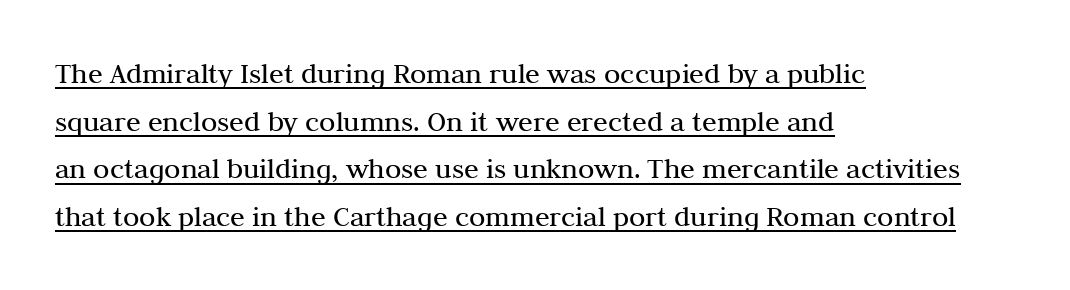
The image shows 30 px regular-weight serif type, upright; set left-aligned, normal line spacing (1.59x), normal letter spacing, underlined; medium stroke contrast and a medium x-height.
